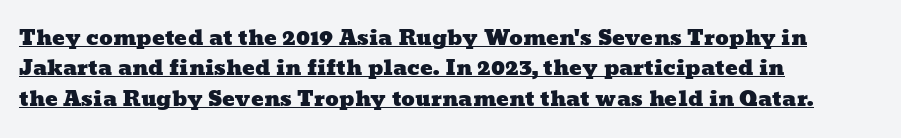
The image shows 21 px text type; set left-aligned, normal line spacing (1.45x), normal letter spacing, underlined.
